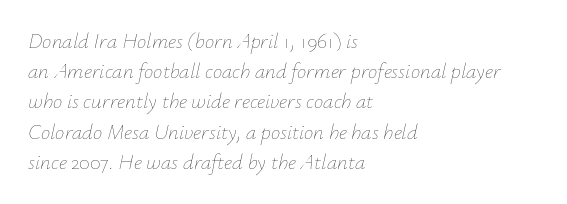
{"italic": "yes", "lean": "right", "slant_degrees": 12, "bold": "no", "underline": "no", "align": "left", "line_spacing": "normal", "line_spacing_ratio": 1.44, "letter_spacing": "normal", "letter_spacing_em": 0.0, "glyph_px": 21}
